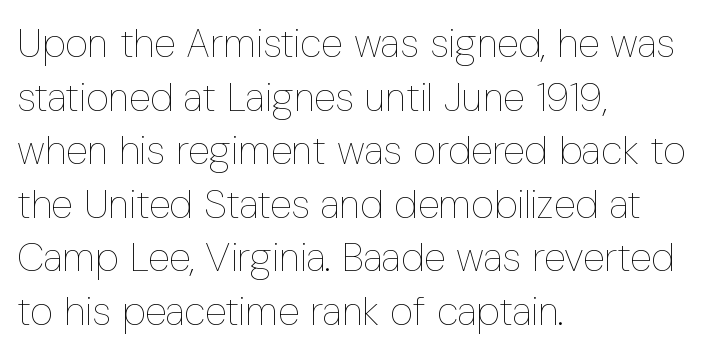
{"italic": "no", "bold": "no", "weight": "thin", "width": "condensed", "stroke_contrast": "low", "x_height": "medium", "monospaced": "no", "underline": "no", "align": "left", "line_spacing": "normal", "line_spacing_ratio": 1.34, "letter_spacing": "normal", "letter_spacing_em": 0.0, "glyph_px": 40}
